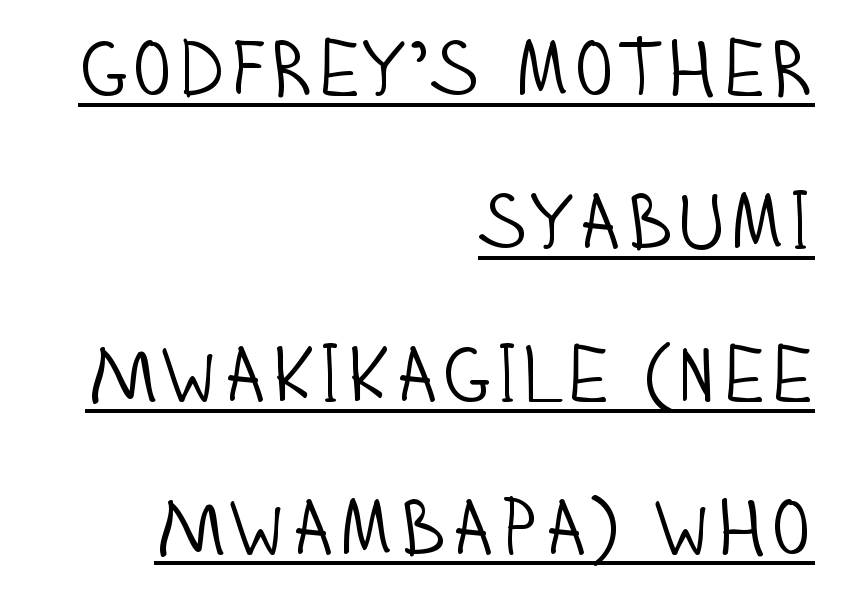
The image shows 78 px light, condensed sans-serif type, upright; set right-aligned, loose line spacing (1.96x), normal letter spacing, underlined; low stroke contrast and a large x-height.
